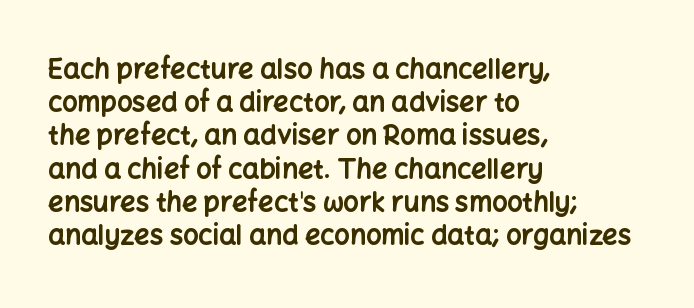
There is no visible air inserted between adjacent glyphs. In terms of weight, the rendering is a true, heavy bold. Visually the block forms a straight wall on the left and a jagged coastline on the right. Lines of text with bare space underneath. If you drew a line through each stem, it would be perfectly vertical.
